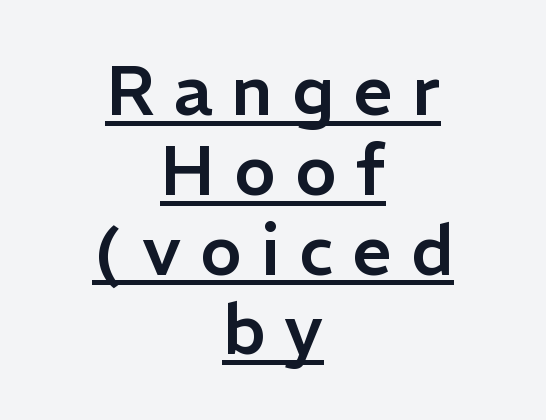
The image shows 70 px sans-serif type, upright; set centered, tight line spacing (1.14x), unusually wide letter spacing (+0.27 em), underlined; low stroke contrast and a medium x-height.
